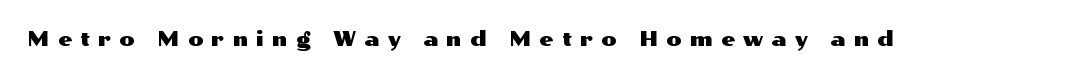
{"italic": "no", "underline": "no", "letter_spacing": "wide", "letter_spacing_em": 0.41, "glyph_px": 20}
